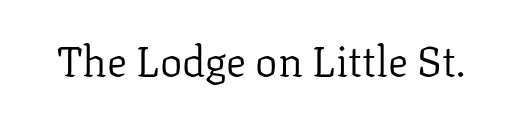
{"serif": "yes", "italic": "no", "bold": "no", "weight": "regular", "width": "normal", "stroke_contrast": "low", "x_height": "medium", "monospaced": "no", "underline": "no", "letter_spacing": "normal", "letter_spacing_em": 0.0, "glyph_px": 42}
